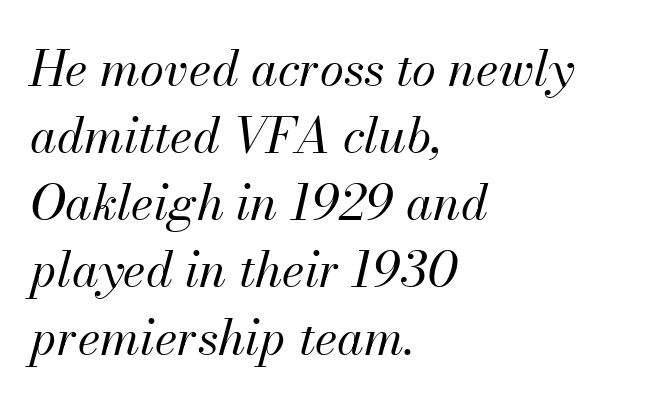
Weight: regular or lighter. Successive baselines arrive at the customary interval. Italic? Definitely — the glyphs are oblique. The type is set solid horizontally, with unmodified tracking. The specimen omits any rule beneath the text block's lines. Reading down the block, your eye returns to a fixed left position each line.
